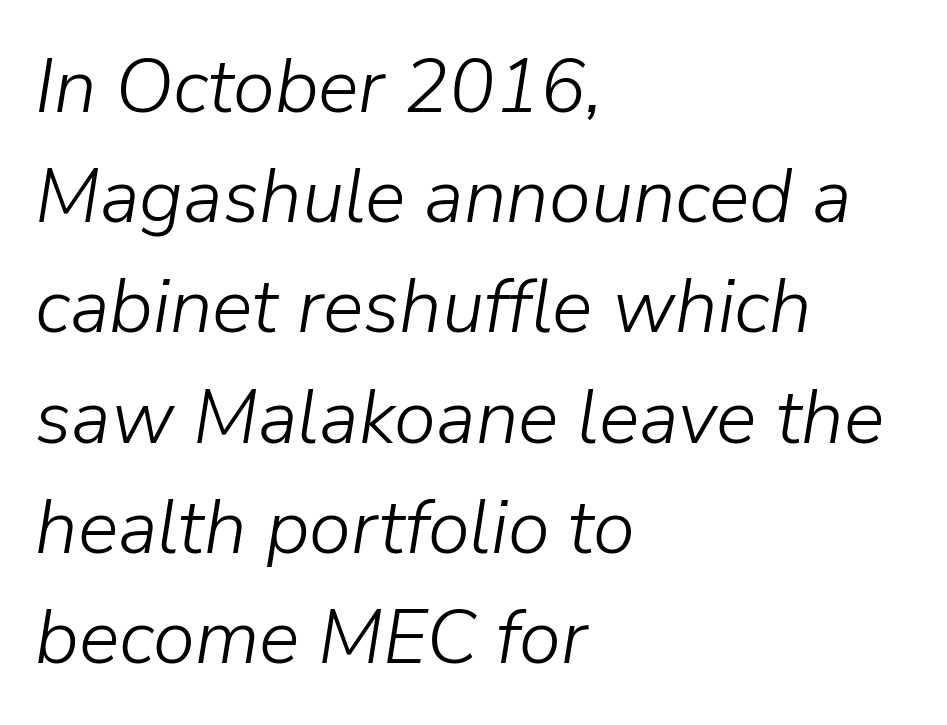
The space beneath each line is pristine and unruled. Rendered with sloped, italic letterforms. The passage is arranged the way most books set body copy — flush left. A typesetter would call this zero additional tracking. Rows of type keep a routine distance in the vertical direction.
